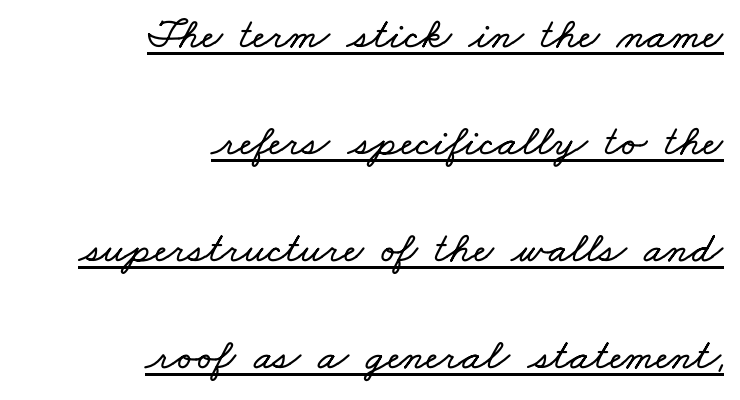
{"width": "wide", "stroke_contrast": "low", "x_height": "small", "monospaced": "no", "underline": "yes", "align": "right", "line_spacing": "loose", "line_spacing_ratio": 2.43, "letter_spacing": "normal", "letter_spacing_em": 0.0, "glyph_px": 44}
